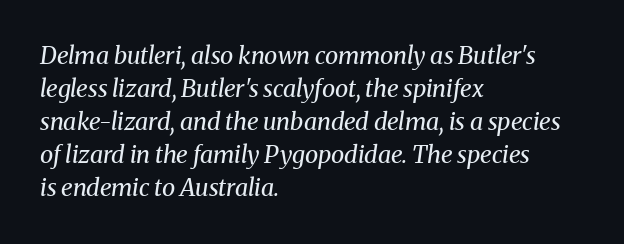
{"italic": "yes", "lean": "right", "slant_degrees": 8, "bold": "no", "underline": "no", "align": "left", "line_spacing": "normal", "line_spacing_ratio": 1.38, "letter_spacing": "normal", "letter_spacing_em": 0.0, "glyph_px": 24}
